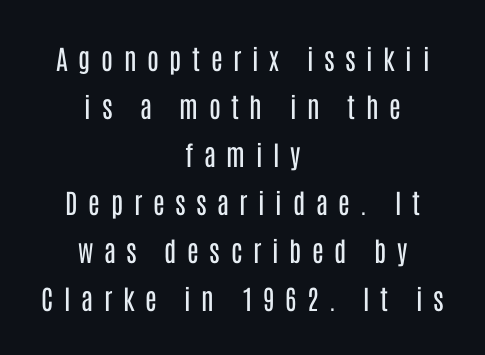
Q: Is the text bold? A: No.
Q: Is the text italic (slanted)? A: No, it is upright.
Q: Is the text underlined? A: No.
Q: How is the paragraph aligned? A: Centered.
Q: Is the spacing between letters normal or unusually wide? A: Unusually wide.
